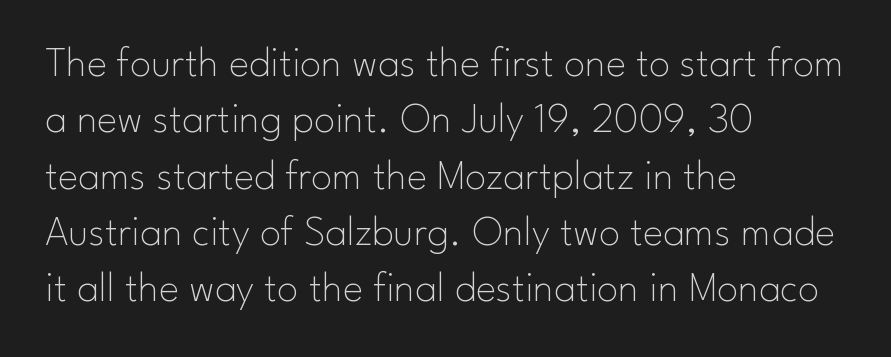
{"serif": "no", "italic": "no", "bold": "no", "weight": "thin", "width": "normal", "stroke_contrast": "low", "x_height": "small", "monospaced": "no", "underline": "no", "align": "left", "line_spacing": "normal", "line_spacing_ratio": 1.31, "letter_spacing": "normal", "letter_spacing_em": 0.0, "glyph_px": 43}
